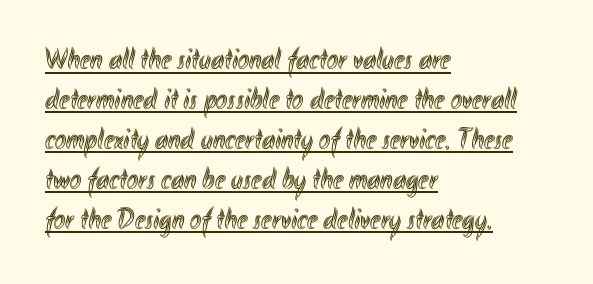
Q: Is the text italic (slanted)? A: Yes.
Q: Is the text underlined? A: Yes.
Q: How is the paragraph aligned? A: Left-aligned.
Q: Is the spacing between letters normal or unusually wide? A: Normal.
Q: Is the spacing between lines tight, normal or loose? A: Normal.
Q: Width (condensed, normal, or wide)? A: Condensed.
Q: x-height? A: Small.
Q: Monospaced? A: No.
